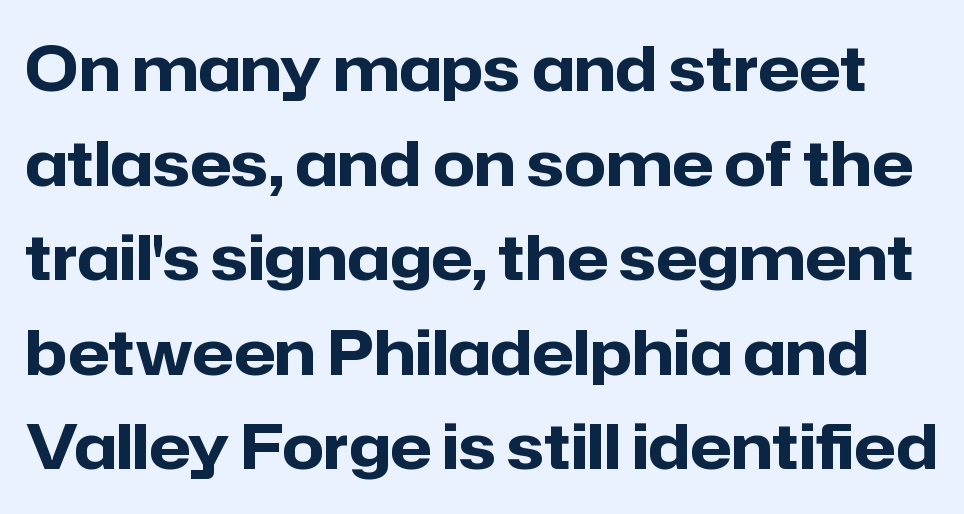
The image shows 61 px heavy sans-serif type, upright; set normal line spacing (1.55x), normal letter spacing, not underlined; low stroke contrast and a medium x-height.
